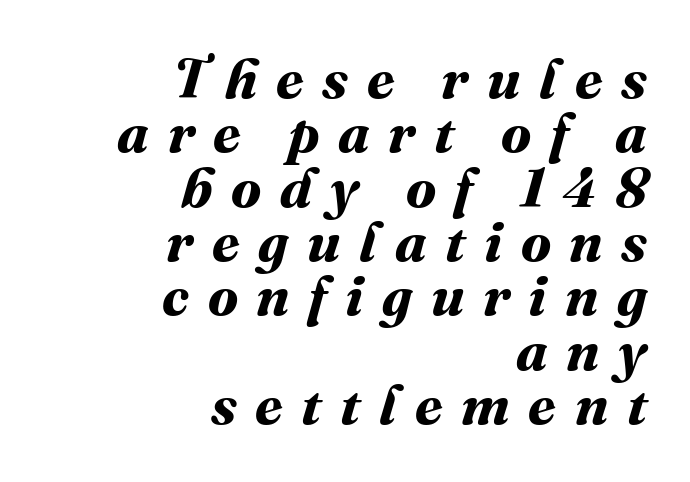
Q: Is the text bold? A: Yes.
Q: Is the text underlined? A: No.
Q: How is the paragraph aligned? A: Right-aligned.
Q: Is the spacing between letters normal or unusually wide? A: Unusually wide.
Q: Is the spacing between lines tight, normal or loose? A: Tight.
Q: Width (condensed, normal, or wide)? A: Normal.
Q: Stroke contrast? A: Medium.
Q: x-height? A: Medium.
Q: Monospaced? A: No.
